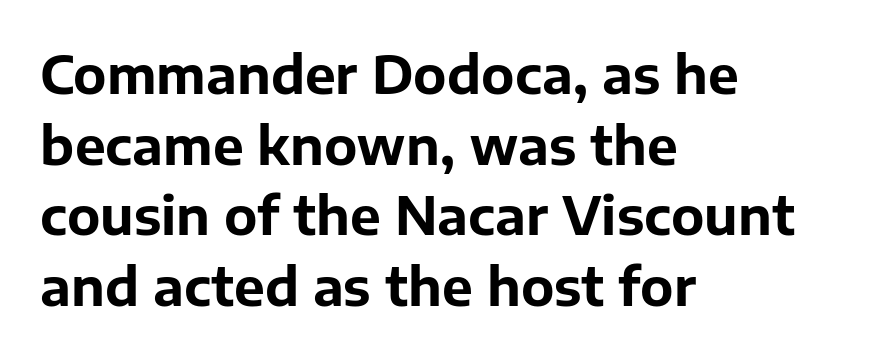
{"serif": "no", "italic": "no", "bold": "yes", "weight": "bold", "width": "normal", "stroke_contrast": "low", "x_height": "medium", "monospaced": "no", "underline": "no", "align": "left", "line_spacing": "normal", "line_spacing_ratio": 1.36, "letter_spacing": "normal", "letter_spacing_em": 0.0, "glyph_px": 52}
